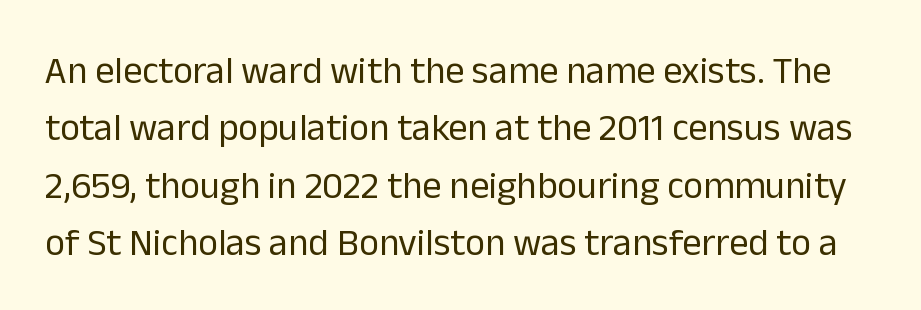
Is this a fixed-width face? No — the glyphs have proportional, varying widths. This is roman type, the default non-slanted kind. Typographically, this falls in the sans-serif category. What stands out about the letter spacing? Nothing — it is the standard amount. Bold? No — there's no thickening of the strokes. Decoration check: the copy has no underline.
